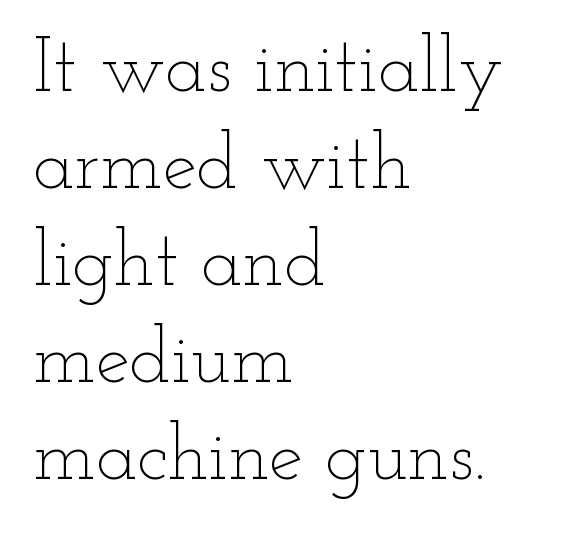
The characters are drawn with everyday or finer stroke widths. Check the space under the baseline: it is left empty. What stands out about the letter spacing? Nothing — it is the standard amount. Which margin do the lines hug? The left one — the right edge is uneven. This sample uses an upright cut, with every glyph sitting square on the baseline. Looks like regular typesetting: each glyph gets only the width it needs.
